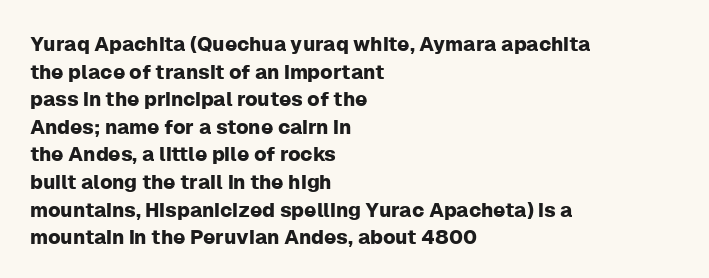
The image shows 20 px text type, upright; set left-aligned, normal line spacing (1.38x), normal letter spacing, not underlined.
